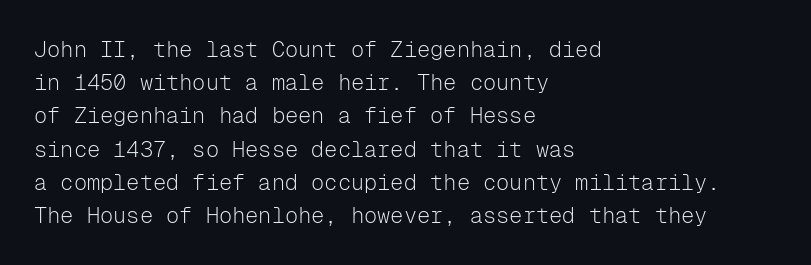
Tall strokes in this sample are plumb rather than angled. Weight: regular or lighter. Tracking value appears to be zero — textbook default spacing. The passage shown stacks its lines at a standard gap. The lines in this sample share a left origin and differ only in where they stop. Anything drawn beneath the words? Only blank space.
